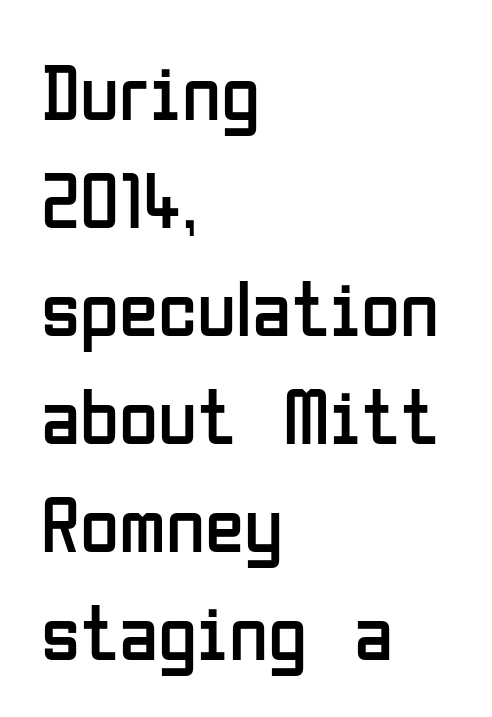
Q: Is the text bold? A: No.
Q: Is the text italic (slanted)? A: No, it is upright.
Q: Is the typeface a serif or a sans-serif typeface? A: Sans-serif.
Q: Is the text underlined? A: No.
Q: How is the paragraph aligned? A: Left-aligned.
Q: Is the spacing between letters normal or unusually wide? A: Normal.
Q: Is the spacing between lines tight, normal or loose? A: Normal.
Q: Width (condensed, normal, or wide)? A: Condensed.
Q: Stroke contrast? A: Low.
Q: x-height? A: Medium.
Q: Monospaced? A: No.
